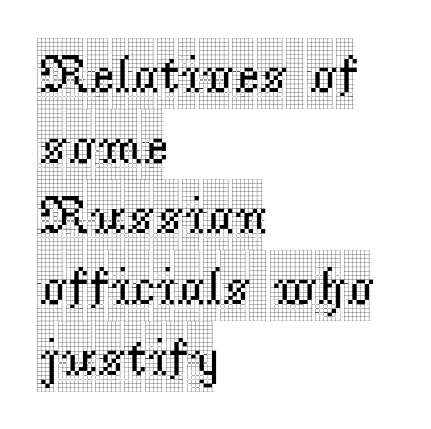
The image shows 54 px condensed serif type, upright; set left-aligned, normal line spacing (1.31x), normal letter spacing, not underlined; a large x-height.
